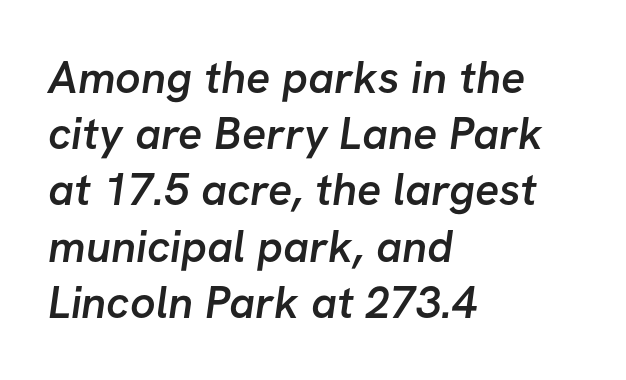
{"serif": "no", "bold": "semi", "weight": "semibold", "width": "normal", "stroke_contrast": "low", "x_height": "medium", "monospaced": "no", "underline": "no", "align": "left", "line_spacing": "normal", "line_spacing_ratio": 1.25, "letter_spacing": "normal", "letter_spacing_em": 0.0, "glyph_px": 45}
